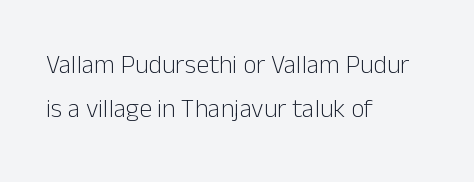
{"italic": "no", "bold": "no", "underline": "no", "align": "left", "line_spacing": "normal", "line_spacing_ratio": 1.7, "letter_spacing": "normal", "letter_spacing_em": 0.0, "glyph_px": 26}
